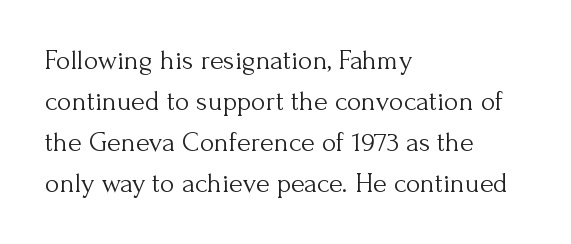
Q: Is the text bold? A: No.
Q: Is the text italic (slanted)? A: No, it is upright.
Q: Is the typeface a serif or a sans-serif typeface? A: Serif.
Q: Is the text underlined? A: No.
Q: How is the paragraph aligned? A: Left-aligned.
Q: Is the spacing between letters normal or unusually wide? A: Normal.
Q: Is the spacing between lines tight, normal or loose? A: Normal.
Q: Width (condensed, normal, or wide)? A: Normal.
Q: Stroke contrast? A: Medium.
Q: x-height? A: Small.
Q: Monospaced? A: No.
